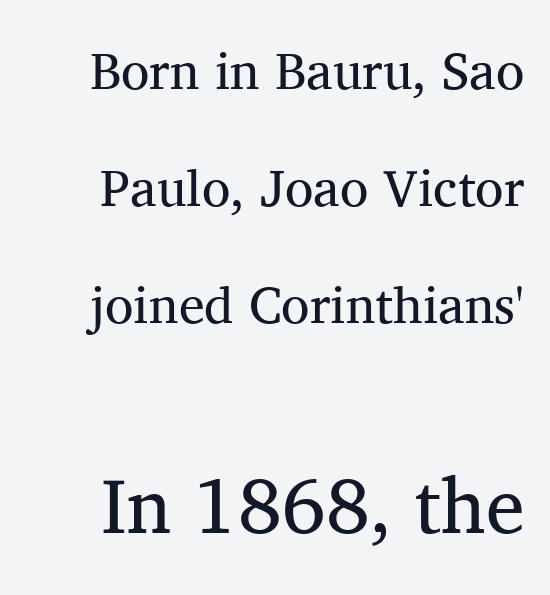
Underlining? Definitely not there. It's the straight-up-and-down kind of type. You could call the tracking neutral — neither tight nor loose. Is the type heavy? It reads as light-to-regular instead. Line spacing here is loose.
